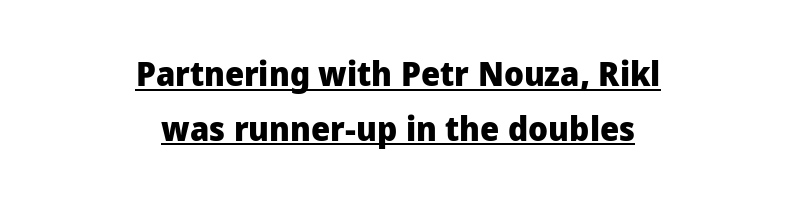
The image shows 34 px heavy sans-serif type, upright; set centered, normal line spacing (1.61x), normal letter spacing, underlined; low stroke contrast and a medium x-height.
